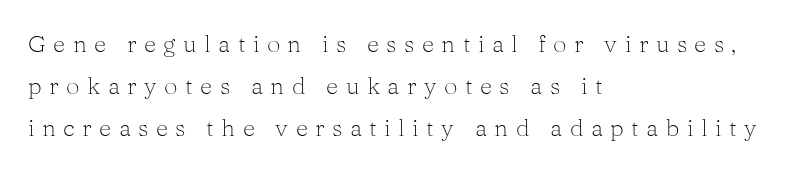
The image shows 24 px text type, upright; set left-aligned, line spacing 1.76x, unusually wide letter spacing (+0.31 em), not underlined.
